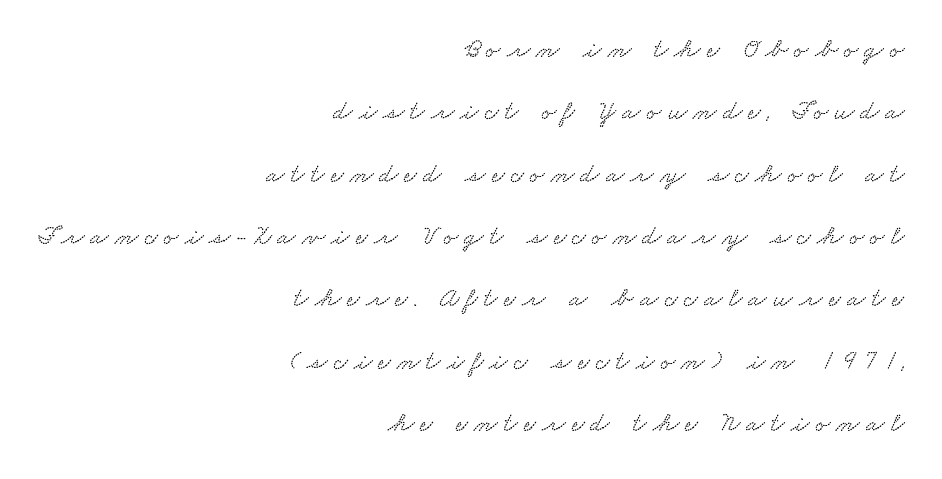
The image shows 27 px text type; set right-aligned, loose line spacing (2.31x), unusually wide letter spacing (+0.23 em), not underlined.
